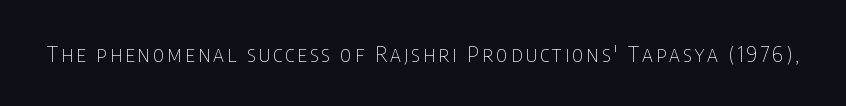
Q: Is the text bold? A: No.
Q: Is the text italic (slanted)? A: No, it is upright.
Q: Is the text underlined? A: No.
